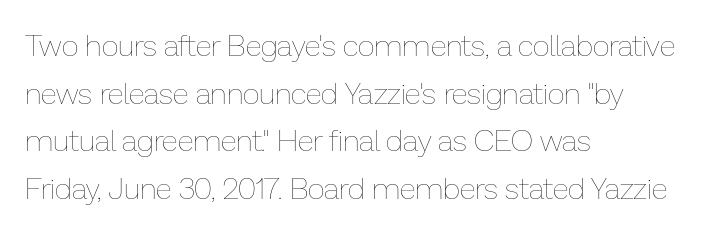
{"italic": "no", "bold": "no", "weight": "thin", "width": "normal", "stroke_contrast": "low", "x_height": "medium", "monospaced": "no", "underline": "no", "align": "left", "line_spacing": "normal", "line_spacing_ratio": 1.59, "letter_spacing": "normal", "letter_spacing_em": 0.0, "glyph_px": 30}
